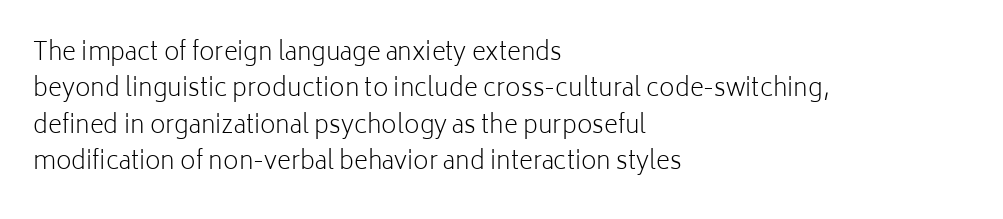
The foot of each line stays bare and open. These lines stack with their left ends in a neat column. Italic: no, the glyphs are upright roman. These lines sit exactly where default settings would place them.
